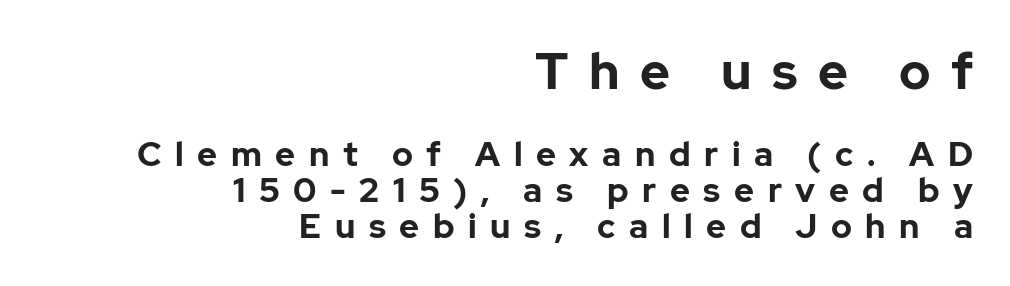
The designer gave the opening block more size than the closing block. This is the regular roman posture of the typeface. If you drew a ruler down the right edge, every line would touch it. Each row of text sits above clean, open space. In terms of weight, the rendering is a true, heavy bold. Looks like regular typesetting: each glyph gets only the width it needs.
